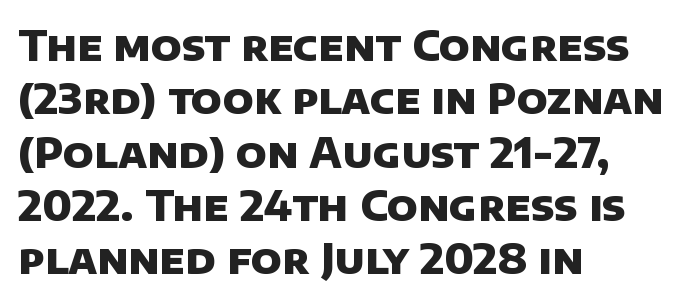
Glyph-to-glyph distance matches everyday printed text. The rendering uses a moderate line-height, typical for paragraphs. The sample has been set heavy, in full bold. The setting favours the left margin, as ordinary paragraphs usually do.
